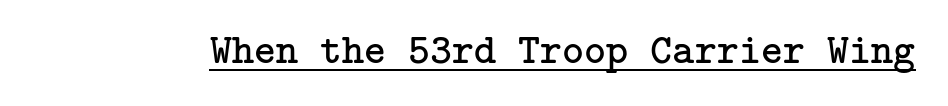
This is roman type, the default non-slanted kind. Weight: in the light-to-regular range. Standard letterfit; no display-style spreading of the glyphs. Regarding serifs, this sample has them. The rendered words wear a rule along their underside.
